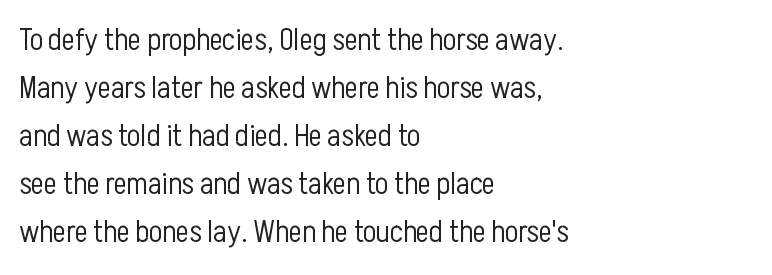
{"serif": "no", "italic": "no", "bold": "no", "weight": "light", "width": "condensed", "stroke_contrast": "low", "x_height": "medium", "monospaced": "no", "underline": "no", "align": "left", "line_spacing": "normal", "line_spacing_ratio": 1.55, "letter_spacing": "normal", "letter_spacing_em": 0.0, "glyph_px": 31}
